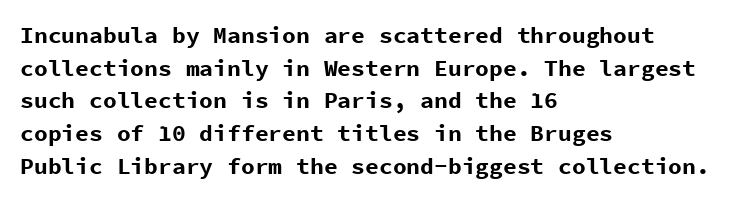
{"italic": "no", "bold": "yes", "underline": "no", "align": "left", "line_spacing": "normal", "line_spacing_ratio": 1.42, "letter_spacing": "normal", "letter_spacing_em": 0.0, "glyph_px": 23}
